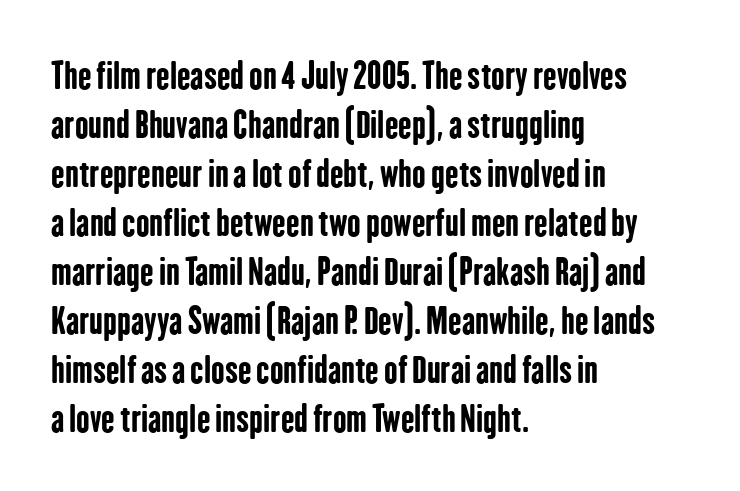
The image shows 36 px bold, condensed sans-serif type, upright; set left-aligned, normal line spacing (1.36x), normal letter spacing, not underlined; low stroke contrast and a medium x-height.
